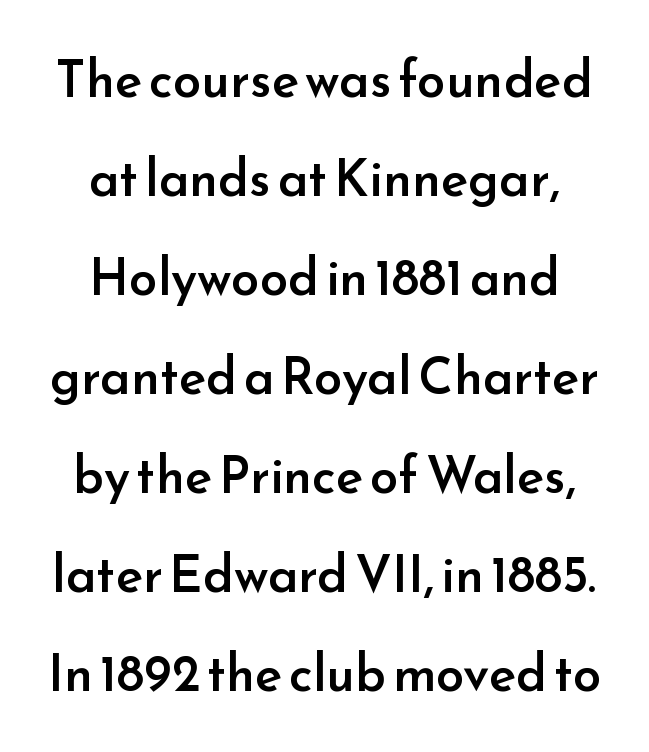
The image shows 51 px semibold sans-serif type, upright; set centered, loose line spacing (1.94x), normal letter spacing, not underlined; low stroke contrast and a small x-height.
